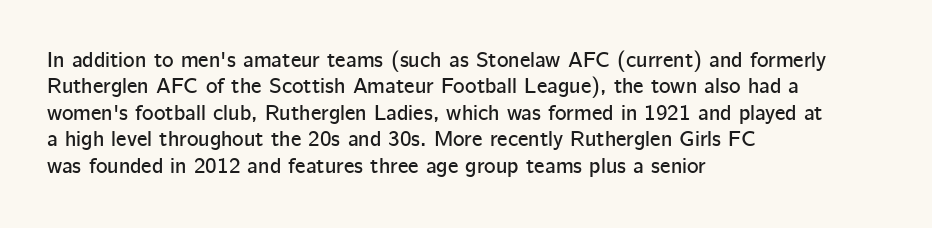
{"italic": "no", "underline": "no", "align": "left", "line_spacing_ratio": 1.2, "letter_spacing": "normal", "letter_spacing_em": 0.0, "glyph_px": 22}
